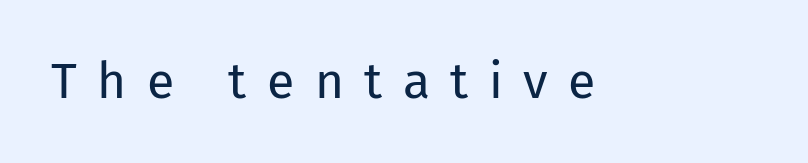
Nobody drew a line under any word here. In terms of posture, this sample is upright. The line texture is sparse and dotted thanks to wide tracking. Are there feet on the stems? There aren't — it's a sans. The strokes are not fattened; the text isn't bold.
